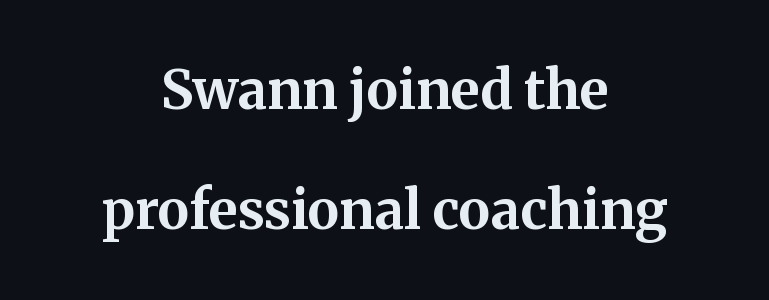
These lines carry a lot of weight — the face is fully bold. Proportional: the letters do not fall into vertical columns. Alignment: centered. Nobody drew a line under any word here. Vertically, the passage feels expansive, rows floating well apart.
